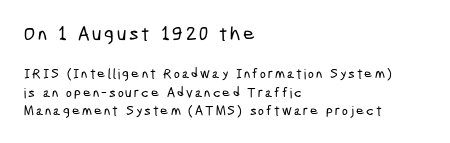
Type size steps down from the first block to the second. The gap between lines stays unmarked. The block of text has a typical density, with ordinary space between rows. Casual observation: everything's shoved over to the left.
